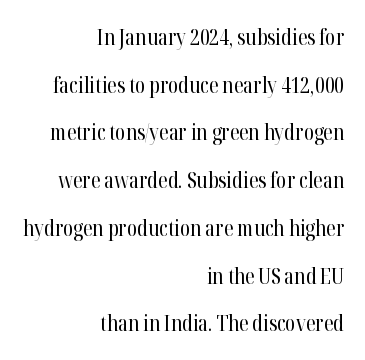
The letters sit at their default tracking, neither squeezed nor spread. Line spacing here is loose. The glyphs are unaccompanied by any horizontal stroke below them. Every row of glyphs terminates at an identical x-position on the right. Stem width sits at or under what a default text font uses.
